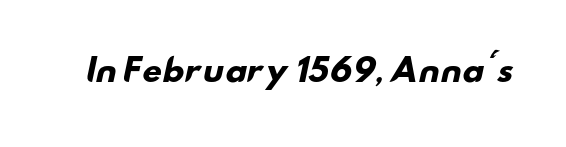
Q: Is the text bold? A: Yes.
Q: Is the typeface a serif or a sans-serif typeface? A: Sans-serif.
Q: Is the text underlined? A: No.
Q: Is the spacing between letters normal or unusually wide? A: Normal.
Q: Width (condensed, normal, or wide)? A: Wide.
Q: Stroke contrast? A: Low.
Q: x-height? A: Small.
Q: Monospaced? A: No.
